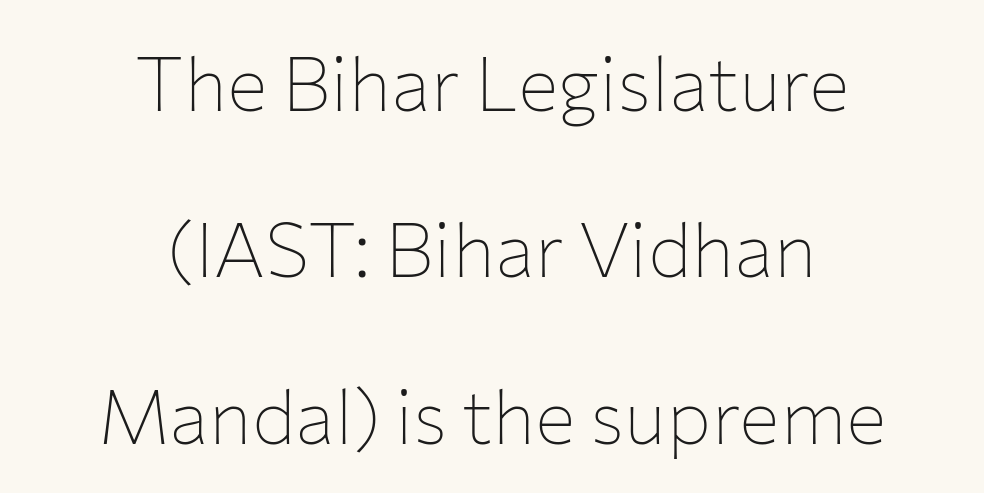
{"serif": "no", "italic": "no", "bold": "no", "weight": "thin", "width": "normal", "stroke_contrast": "low", "x_height": "medium", "monospaced": "no", "underline": "no", "align": "center", "line_spacing": "loose", "line_spacing_ratio": 2.19, "letter_spacing": "normal", "letter_spacing_em": 0.0, "glyph_px": 76}
